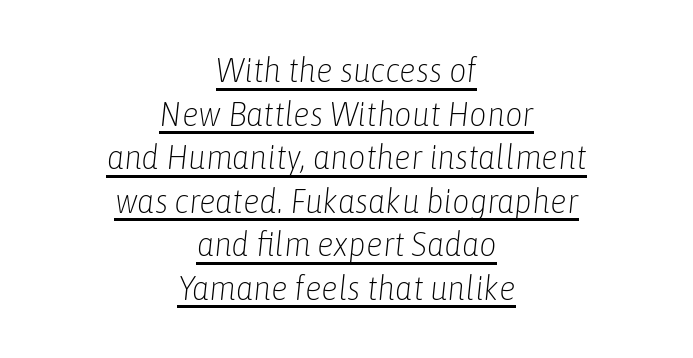
Every word sits above its own underline. Each new line begins a customary step beneath the previous one. Looks like regular typesetting: each glyph gets only the width it needs. The face looks like a standard text weight, possibly lighter. The axis of the letterforms is tilted away from vertical. Here the glyphs are tracked normally, forming tight word shapes.
